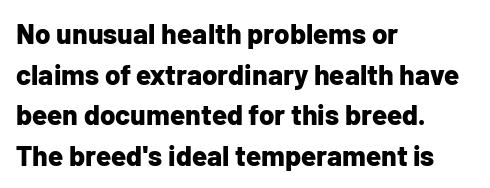
These lines are composed in type without serifs. Between one letter and the next there's only the usual sliver of space. A typesetter would call this proportional, since set widths differ per character. Regular leading. The strip under each line holds only bare page.
